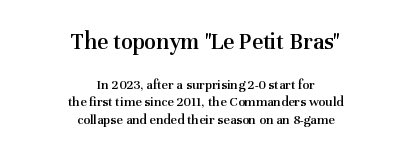
Q: Is the text bold? A: Semi-bold.
Q: Is the text italic (slanted)? A: No, it is upright.
Q: Is the text underlined? A: No.
Q: How is the paragraph aligned? A: Centered.
Q: Is the spacing between letters normal or unusually wide? A: Normal.
Q: Which block of text is set in a larger size, the first (top) or the second (bottom)? A: The first (top) one.
